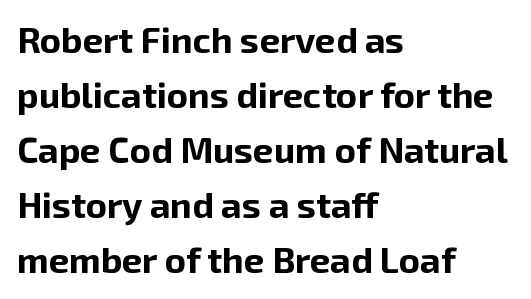
{"serif": "no", "italic": "no", "bold": "yes", "weight": "bold", "width": "normal", "stroke_contrast": "low", "x_height": "medium", "monospaced": "no", "underline": "no", "align": "left", "line_spacing": "normal", "line_spacing_ratio": 1.53, "letter_spacing": "normal", "letter_spacing_em": 0.0, "glyph_px": 36}
